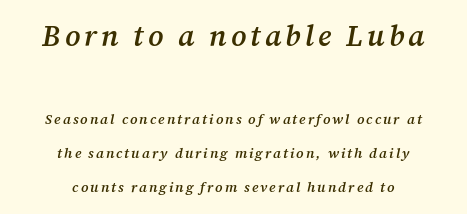
Underline: absent. You can tell from the footed stems that serif type was used. The typesetter chose a symmetrical, centered arrangement here. Notice how the stems are inclined rather than vertical — that's the hallmark of italics. Here the first block reads like a headline and the second like body copy. A typesetter would call this proportional, since set widths differ per character.
